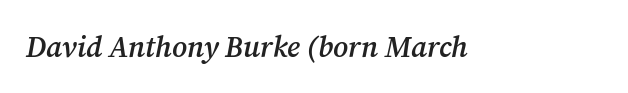
Q: Is the text bold? A: Semi-bold.
Q: Is the text italic (slanted)? A: Yes, it leans right by about 12 degrees.
Q: Is the typeface a serif or a sans-serif typeface? A: Serif.
Q: Is the text underlined? A: No.
Q: Is the spacing between letters normal or unusually wide? A: Normal.
Q: Width (condensed, normal, or wide)? A: Normal.
Q: Stroke contrast? A: Medium.
Q: x-height? A: Medium.
Q: Monospaced? A: No.
